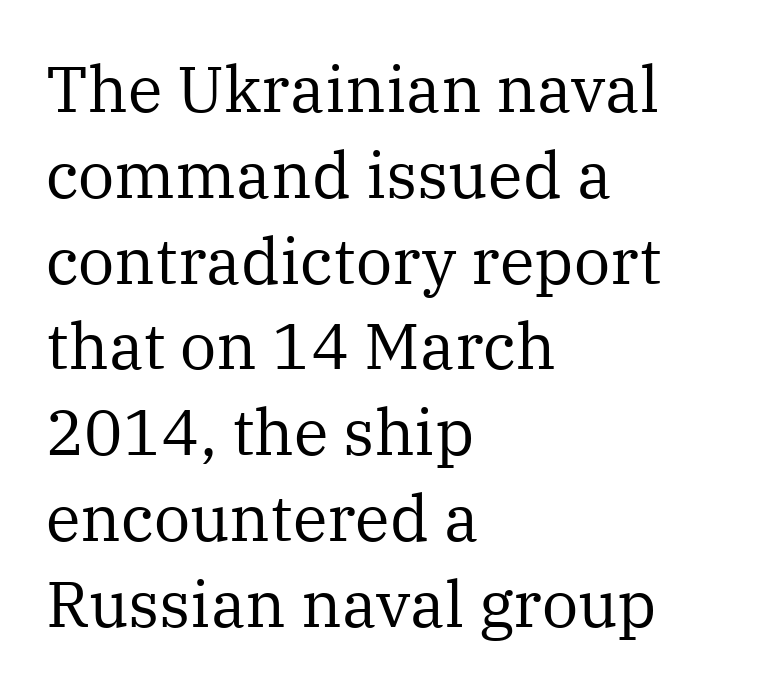
Q: Is the text bold? A: No.
Q: Is the text italic (slanted)? A: No, it is upright.
Q: Is the typeface a serif or a sans-serif typeface? A: Serif.
Q: Is the text underlined? A: No.
Q: How is the paragraph aligned? A: Left-aligned.
Q: Is the spacing between letters normal or unusually wide? A: Normal.
Q: Is the spacing between lines tight, normal or loose? A: Normal.
Q: Width (condensed, normal, or wide)? A: Normal.
Q: Stroke contrast? A: Medium.
Q: x-height? A: Medium.
Q: Monospaced? A: No.
